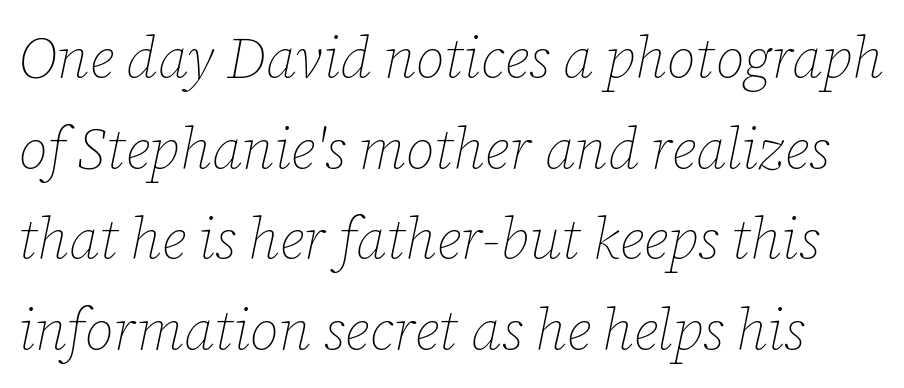
Leading matches the norm, producing a regular column. Any mark beneath the type? The region is blank. The font's italic variant was chosen for this text. Varying glyph widths throughout — classic text-font behaviour.
